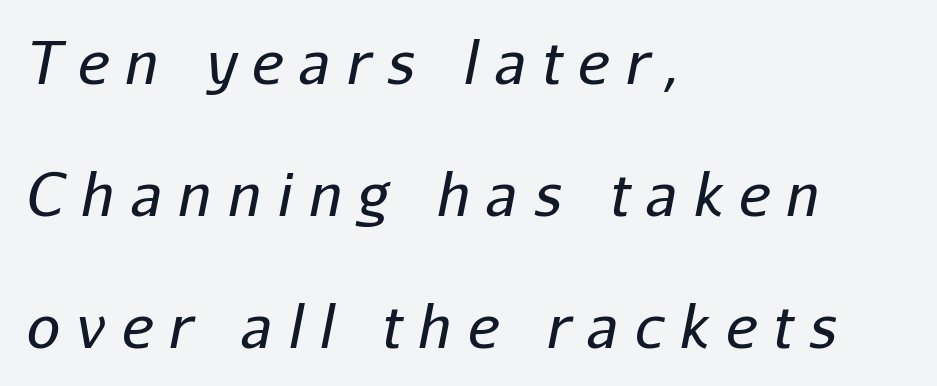
This sample has the flowing, uneven cadence of proportional lettering. Loose tracking; the words dissolve into strings of separated letters. Short and long lines alike share a common starting point at left. These lines stand farther apart than default settings would place them. This reads as an unemphasized weight, regular at the heaviest.
